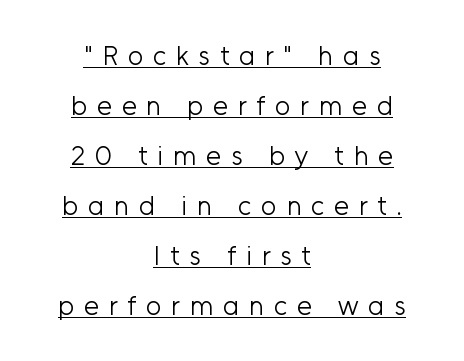
The image shows 27 px text type, upright; set centered, line spacing 1.85x, unusually wide letter spacing (+0.36 em), underlined.
